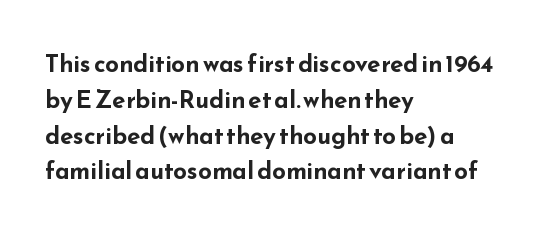
The image shows 24 px bold type, upright; set left-aligned, normal line spacing (1.49x), normal letter spacing, not underlined.
